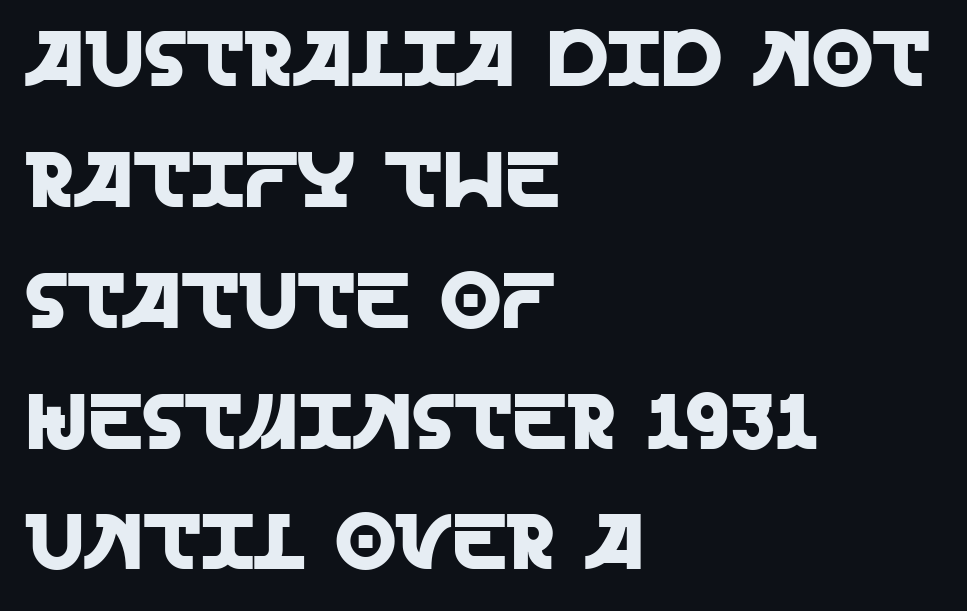
Q: Is the text italic (slanted)? A: No, it is upright.
Q: Is the typeface a serif or a sans-serif typeface? A: Sans-serif.
Q: Is the text underlined? A: No.
Q: How is the paragraph aligned? A: Left-aligned.
Q: Is the spacing between letters normal or unusually wide? A: Normal.
Q: Is the spacing between lines tight, normal or loose? A: Normal.
Q: Width (condensed, normal, or wide)? A: Normal.
Q: x-height? A: Large.
Q: Monospaced? A: No.
